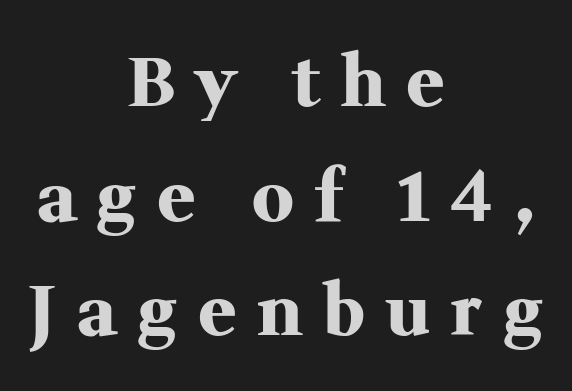
The image shows 69 px heavy serif type, upright; set centered, normal line spacing (1.66x), unusually wide letter spacing (+0.32 em), not underlined; medium stroke contrast and a medium x-height.
